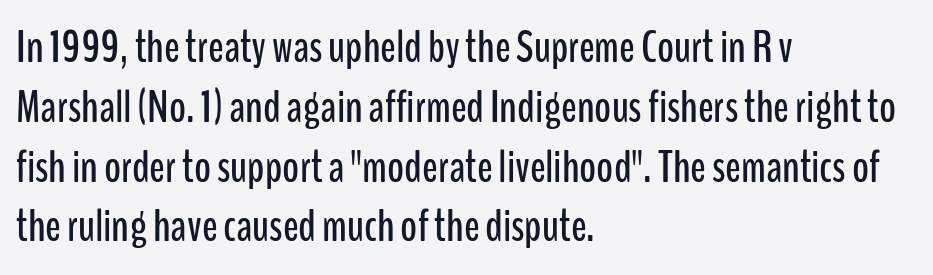
Q: Is the text italic (slanted)? A: No, it is upright.
Q: Is the typeface a serif or a sans-serif typeface? A: Sans-serif.
Q: Is the text underlined? A: No.
Q: How is the paragraph aligned? A: Left-aligned.
Q: Is the spacing between letters normal or unusually wide? A: Normal.
Q: Is the spacing between lines tight, normal or loose? A: Normal.
Q: Width (condensed, normal, or wide)? A: Condensed.
Q: Stroke contrast? A: Low.
Q: x-height? A: Medium.
Q: Monospaced? A: No.
